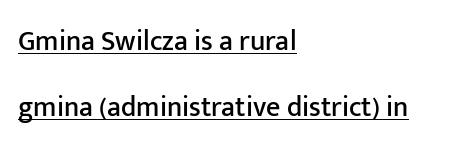
{"serif": "no", "italic": "no", "width": "normal", "stroke_contrast": "low", "x_height": "medium", "monospaced": "no", "underline": "yes", "align": "left", "line_spacing": "loose", "line_spacing_ratio": 2.34, "letter_spacing": "normal", "letter_spacing_em": 0.0, "glyph_px": 28}
